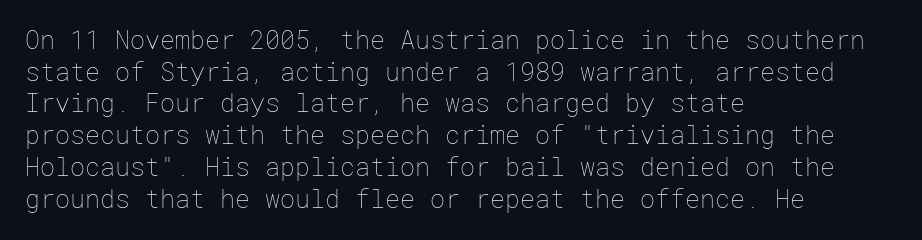
The characters are drawn with everyday or finer stroke widths. The string is rendered with underlining switched off. Leading matches the norm, producing a regular column. This sample uses plain, unmodified letter spacing.
